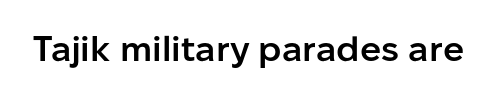
{"serif": "no", "italic": "no", "bold": "semi", "weight": "semibold", "width": "normal", "stroke_contrast": "low", "x_height": "medium", "monospaced": "no", "underline": "no", "letter_spacing": "normal", "letter_spacing_em": 0.0, "glyph_px": 35}
